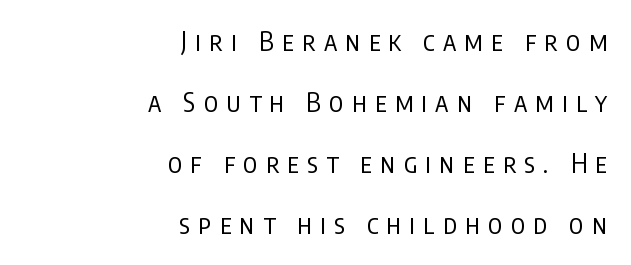
{"italic": "no", "bold": "no", "underline": "no", "align": "right", "line_spacing": "loose", "line_spacing_ratio": 2.35, "letter_spacing": "wide", "letter_spacing_em": 0.32, "glyph_px": 26}
